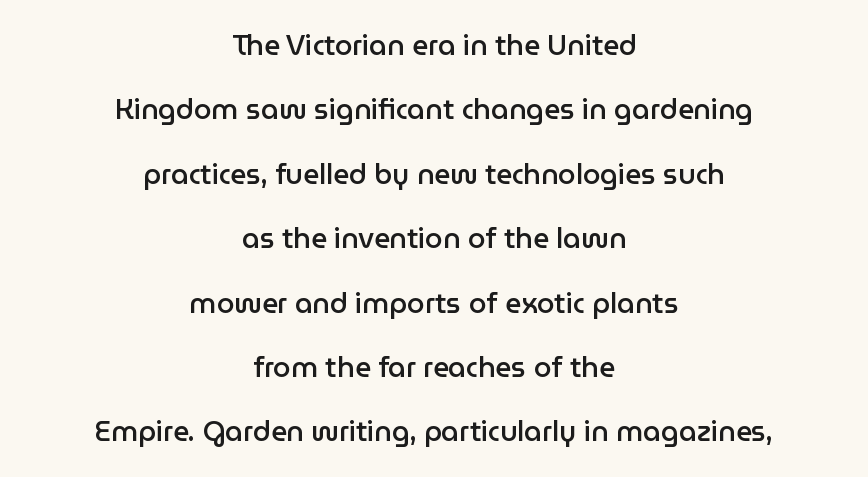
The rendering uses natural spacing where letterforms have individual widths. The font's upright variant was chosen for this text. These lines are composed in type without serifs. The zone under the glyphs is completely vacant.
